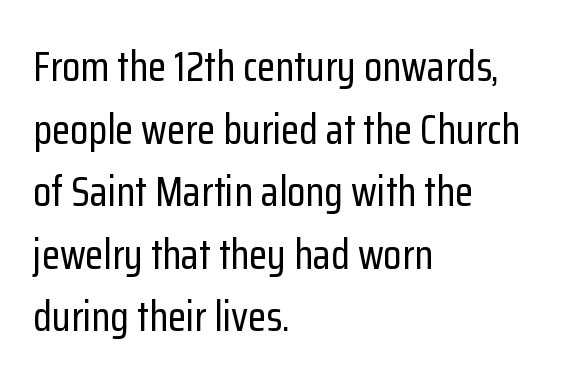
{"serif": "no", "italic": "no", "width": "condensed", "stroke_contrast": "low", "x_height": "medium", "monospaced": "no", "underline": "no", "align": "left", "line_spacing": "normal", "line_spacing_ratio": 1.49, "letter_spacing": "normal", "letter_spacing_em": 0.0, "glyph_px": 42}
